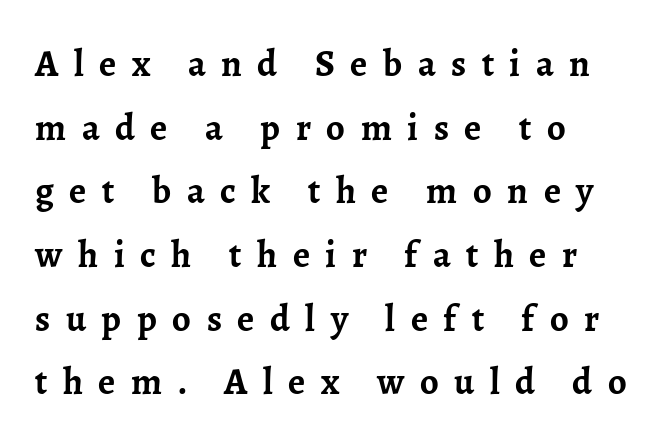
Notice how thick the strokes are: this is what a full bold looks like. The tracking reads as deliberately expanded to a designer's eye. Unlike italic type, these characters show no tilt at all. Check under the words: just untouched page.
